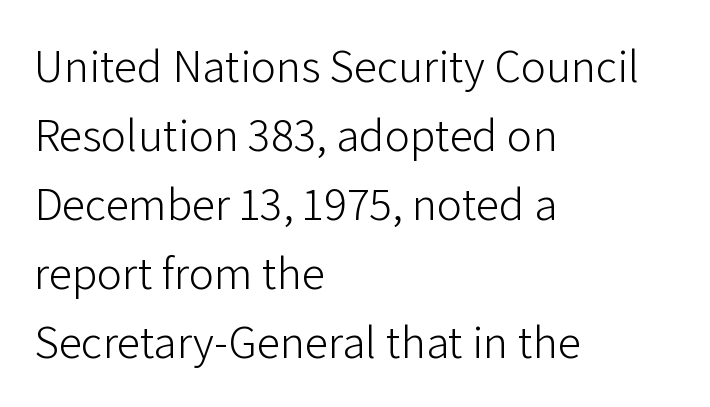
The image shows 47 px light sans-serif type, upright; set left-aligned, normal line spacing (1.47x), normal letter spacing, not underlined; low stroke contrast and a medium x-height.
